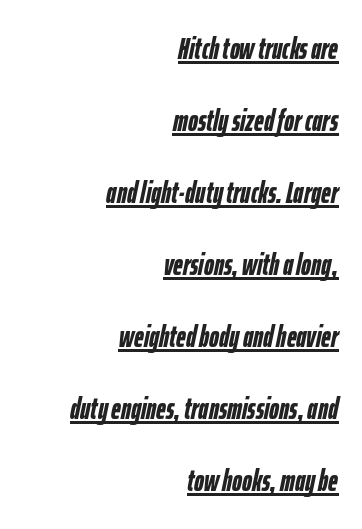
The image shows 30 px semibold, condensed type, italic (leaning right); set right-aligned, loose line spacing (2.4x), normal letter spacing, underlined; low stroke contrast and a medium x-height.
